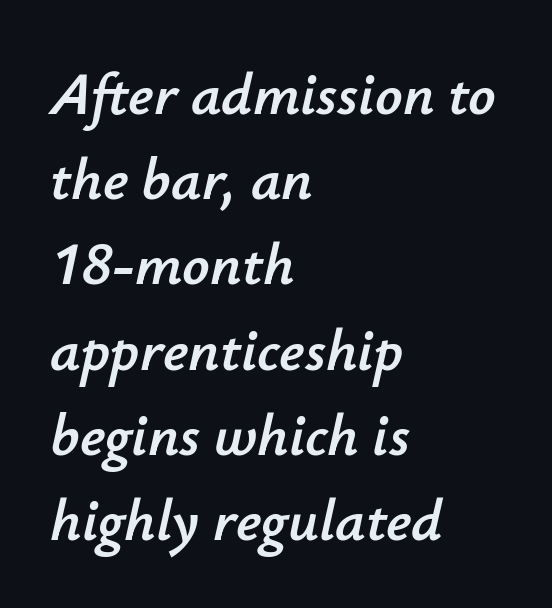
Q: Is the text italic (slanted)? A: Yes, it leans right by about 12 degrees.
Q: Is the text underlined? A: No.
Q: How is the paragraph aligned? A: Left-aligned.
Q: Is the spacing between letters normal or unusually wide? A: Normal.
Q: Is the spacing between lines tight, normal or loose? A: Normal.
Q: Width (condensed, normal, or wide)? A: Normal.
Q: Stroke contrast? A: Low.
Q: x-height? A: Small.
Q: Monospaced? A: No.
